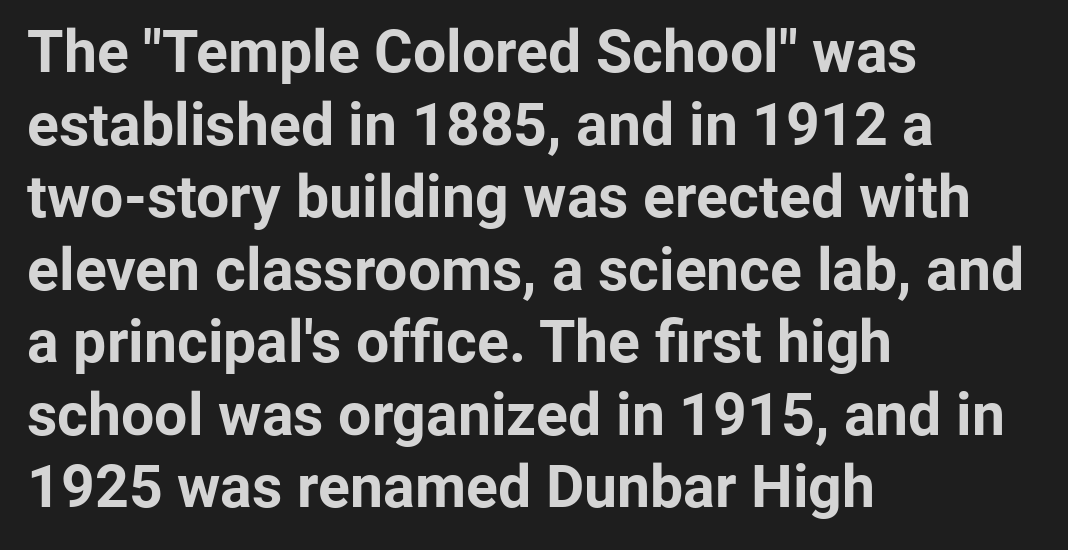
{"serif": "no", "italic": "no", "bold": "yes", "weight": "bold", "width": "normal", "stroke_contrast": "low", "x_height": "medium", "monospaced": "no", "underline": "no", "align": "left", "line_spacing_ratio": 1.23, "letter_spacing": "normal", "letter_spacing_em": 0.0, "glyph_px": 59}
